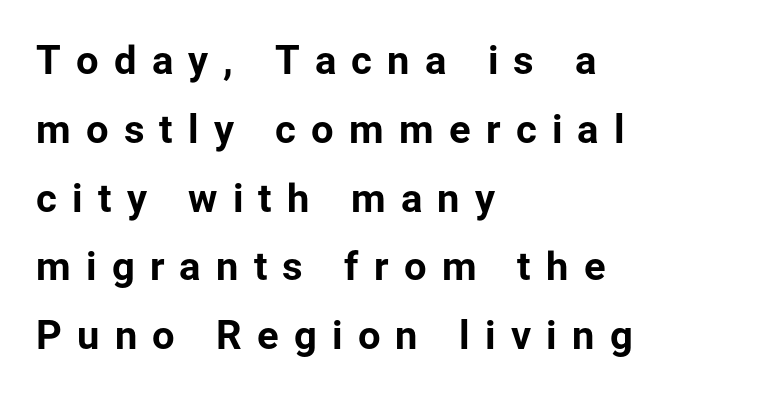
{"serif": "no", "italic": "no", "bold": "yes", "weight": "bold", "width": "normal", "stroke_contrast": "low", "x_height": "medium", "monospaced": "no", "underline": "no", "align": "left", "line_spacing_ratio": 1.72, "letter_spacing": "wide", "letter_spacing_em": 0.38, "glyph_px": 40}
